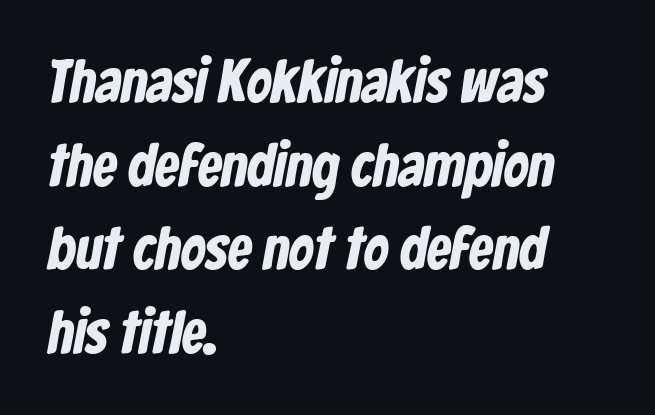
{"serif": "no", "bold": "yes", "weight": "bold", "width": "condensed", "stroke_contrast": "low", "x_height": "medium", "monospaced": "no", "underline": "no", "align": "left", "line_spacing": "normal", "line_spacing_ratio": 1.37, "letter_spacing": "normal", "letter_spacing_em": 0.0, "glyph_px": 61}
